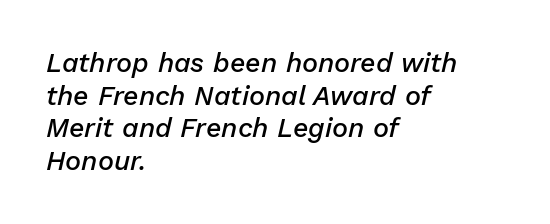
Q: Is the text bold? A: Semi-bold.
Q: Is the text italic (slanted)? A: Yes, it leans right by about 13 degrees.
Q: Is the text underlined? A: No.
Q: How is the paragraph aligned? A: Left-aligned.
Q: Is the spacing between letters normal or unusually wide? A: Normal.
